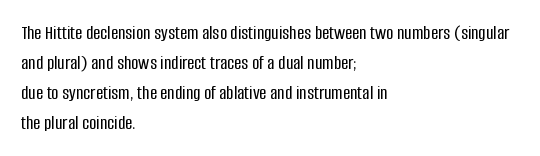
The passage shown has conventional tracking throughout. Is there much room between lines? A standard amount, neither cramped nor airy. This is the regular roman posture of the typeface. Plain, unruled lines of type. Typeset ragged right — the left edge is the straight one.
